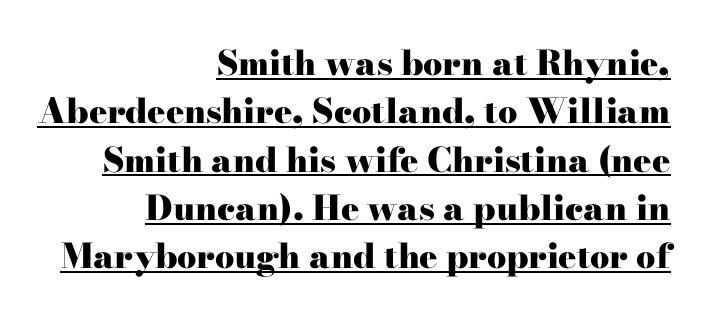
Q: Is the text bold? A: Yes.
Q: Is the text italic (slanted)? A: No, it is upright.
Q: Is the typeface a serif or a sans-serif typeface? A: Serif.
Q: Is the text underlined? A: Yes.
Q: How is the paragraph aligned? A: Right-aligned.
Q: Is the spacing between letters normal or unusually wide? A: Normal.
Q: Is the spacing between lines tight, normal or loose? A: Normal.
Q: Width (condensed, normal, or wide)? A: Wide.
Q: Stroke contrast? A: High.
Q: x-height? A: Small.
Q: Monospaced? A: No.
